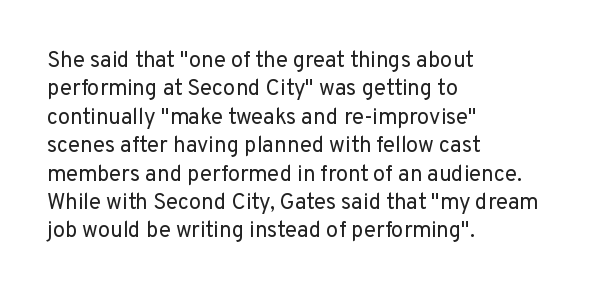
Q: Is the text bold? A: No.
Q: Is the text italic (slanted)? A: No, it is upright.
Q: Is the text underlined? A: No.
Q: How is the paragraph aligned? A: Left-aligned.
Q: Is the spacing between letters normal or unusually wide? A: Normal.
Q: Is the spacing between lines tight, normal or loose? A: Normal.
